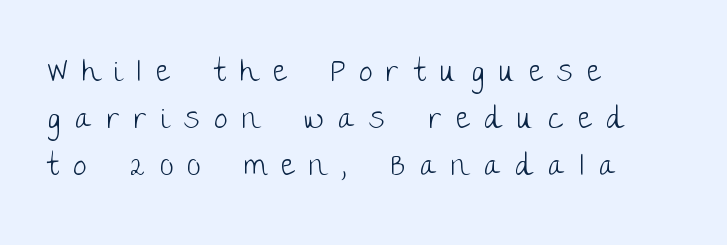
{"serif": "no", "italic": "no", "bold": "no", "weight": "light", "width": "normal", "stroke_contrast": "low", "x_height": "large", "monospaced": "no", "underline": "no", "align": "left", "line_spacing": "normal", "line_spacing_ratio": 1.57, "letter_spacing": "wide", "letter_spacing_em": 0.49, "glyph_px": 30}
